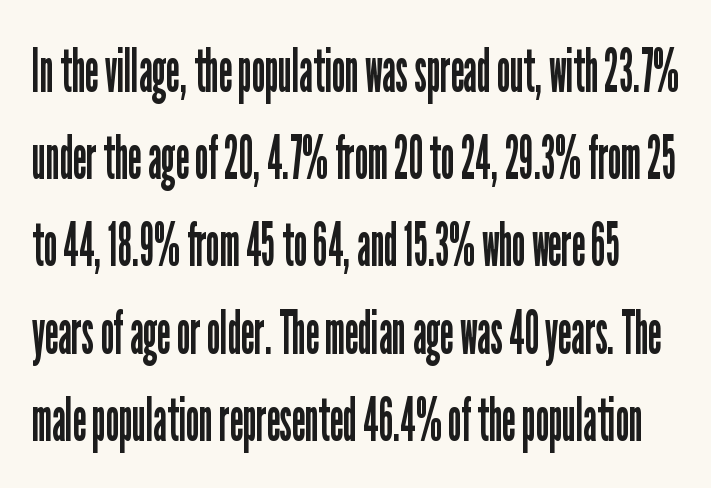
This is the regular roman posture of the typeface. Reading down the column, the eye jumps a familiar distance to each next line. Letter spacing: default. Proportional: the letters do not fall into vertical columns. The words here are not underlined.
